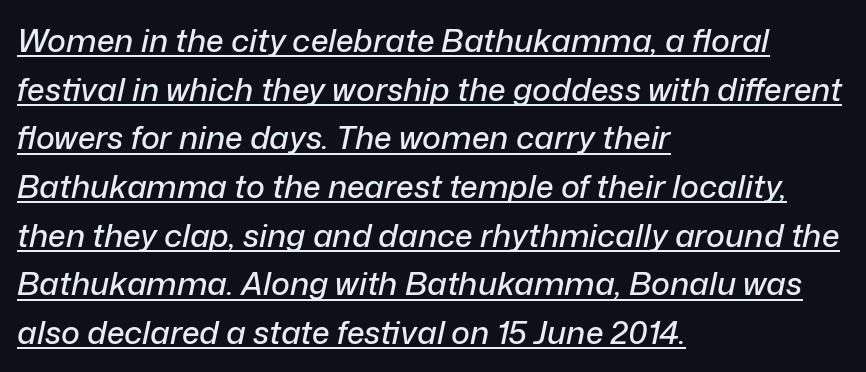
Here the designer chose a conventional face with non-uniform glyph widths. The ragged edge is on the right, which tells us the setting is flush left. Spacing between characters is what you'd get straight out of the box. The block of text has a typical density, with ordinary space between rows. Decoration check: the copy is underlined.
